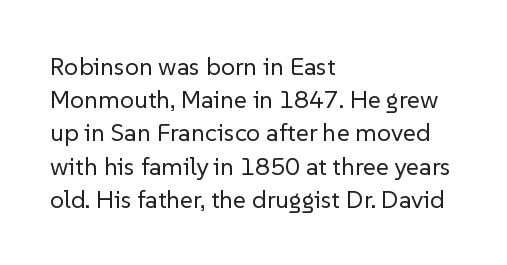
These lines sit exactly where default settings would place them. Decoration check: the copy has no underline. The typeface has the unassuming heft of standard copy or less. Horizontal alignment here is leftward, the default for most running prose.
